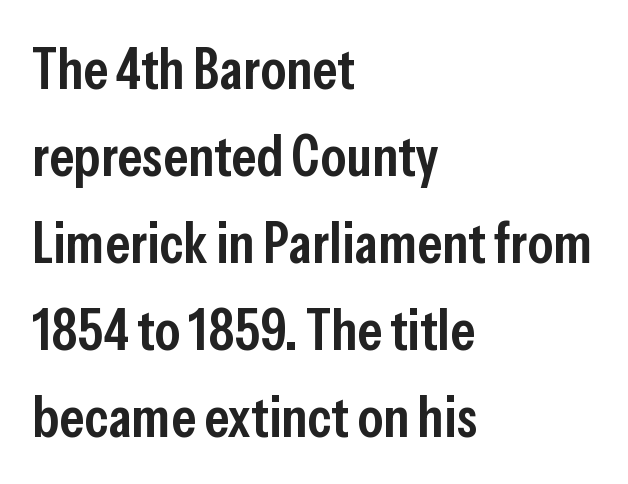
Q: Is the text bold? A: Semi-bold.
Q: Is the text italic (slanted)? A: No, it is upright.
Q: Is the typeface a serif or a sans-serif typeface? A: Sans-serif.
Q: Is the text underlined? A: No.
Q: How is the paragraph aligned? A: Left-aligned.
Q: Is the spacing between letters normal or unusually wide? A: Normal.
Q: Is the spacing between lines tight, normal or loose? A: Normal.
Q: Width (condensed, normal, or wide)? A: Condensed.
Q: Stroke contrast? A: Low.
Q: x-height? A: Medium.
Q: Monospaced? A: No.
